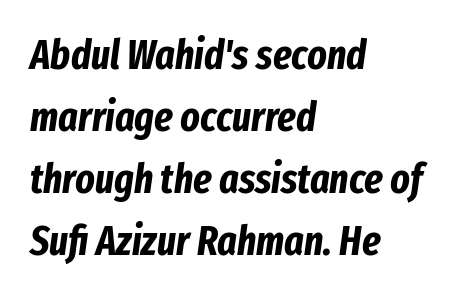
The image shows 41 px bold, condensed type, italic (leaning right); set left-aligned, normal line spacing (1.51x), normal letter spacing, not underlined; low stroke contrast and a medium x-height.
